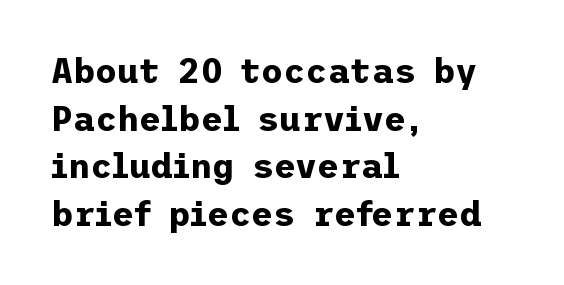
The image shows 34 px bold sans-serif type, upright; set left-aligned, normal line spacing (1.4x), normal letter spacing, not underlined; low stroke contrast and a medium x-height.
